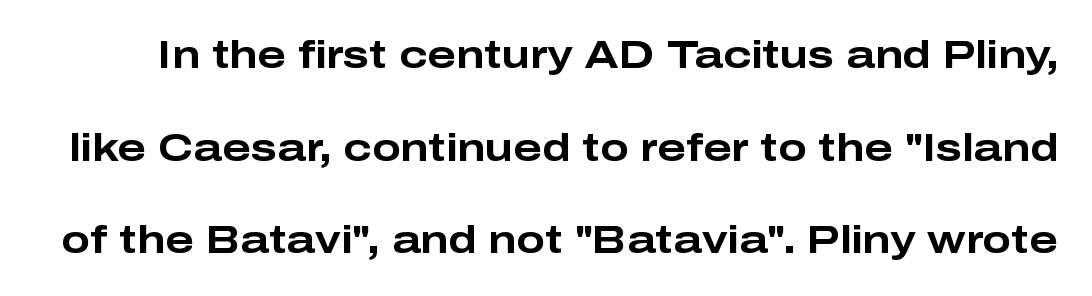
{"serif": "no", "italic": "no", "bold": "yes", "weight": "bold", "width": "wide", "stroke_contrast": "low", "x_height": "medium", "monospaced": "no", "underline": "no", "line_spacing": "loose", "line_spacing_ratio": 2.44, "letter_spacing": "normal", "letter_spacing_em": 0.0, "glyph_px": 38}
